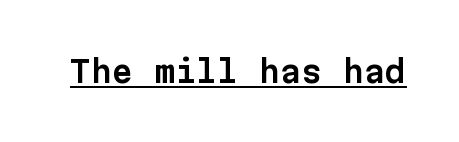
{"serif": "no", "italic": "no", "width": "normal", "stroke_contrast": "low", "x_height": "medium", "monospaced": "yes", "underline": "yes", "letter_spacing": "normal", "letter_spacing_em": 0.0, "glyph_px": 30}
